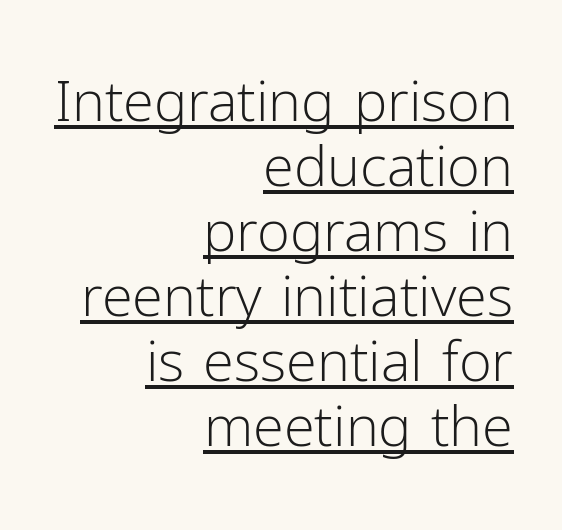
Q: Is the text bold? A: No.
Q: Is the text italic (slanted)? A: No, it is upright.
Q: Is the typeface a serif or a sans-serif typeface? A: Sans-serif.
Q: Is the text underlined? A: Yes.
Q: How is the paragraph aligned? A: Right-aligned.
Q: Is the spacing between letters normal or unusually wide? A: Normal.
Q: Width (condensed, normal, or wide)? A: Normal.
Q: Stroke contrast? A: Low.
Q: x-height? A: Medium.
Q: Monospaced? A: No.
